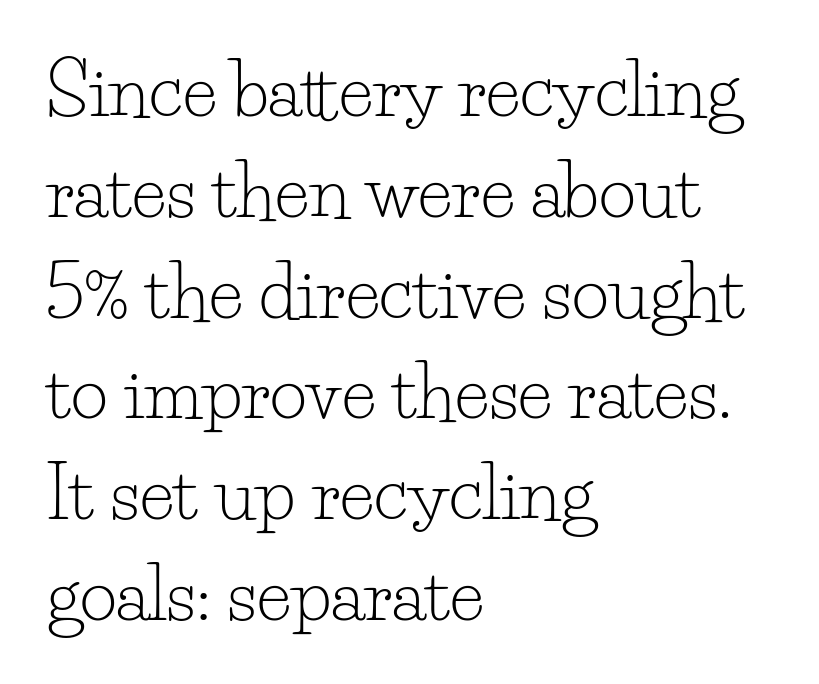
The image shows 72 px light serif type, upright; set left-aligned, normal line spacing (1.4x), normal letter spacing, not underlined; low stroke contrast and a small x-height.
